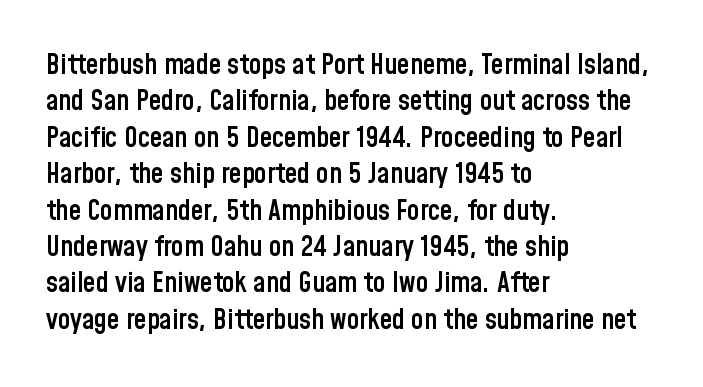
How would I describe the line gaps? Plain and ordinary. The face used here is rendered with its standard letterfit. A typesetter would call this proportional, since set widths differ per character. The foot of each line stays bare and open. Unlike italic type, these characters show no tilt at all. Nothing sits at the stroke ends, so this counts as sans-serif.
